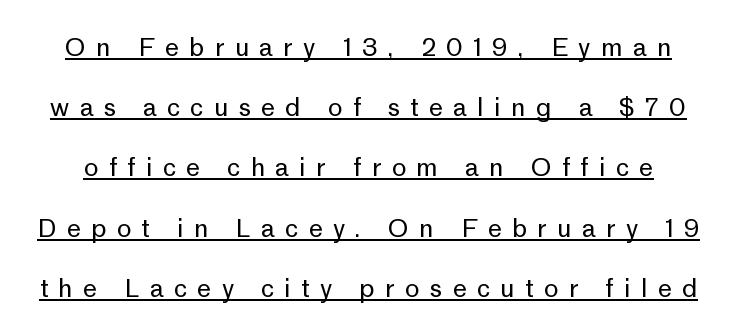
{"italic": "no", "bold": "no", "underline": "yes", "line_spacing": "loose", "line_spacing_ratio": 2.41, "letter_spacing": "wide", "letter_spacing_em": 0.41, "glyph_px": 25}
